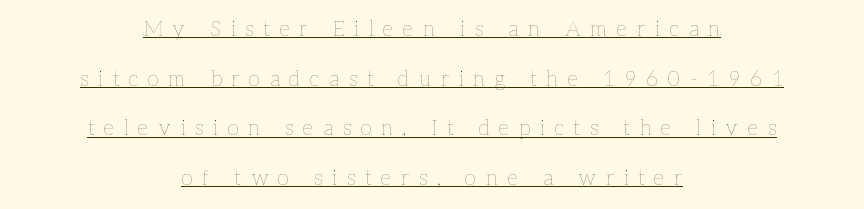
Q: Is the text bold? A: No.
Q: Is the text italic (slanted)? A: No, it is upright.
Q: Is the text underlined? A: Yes.
Q: How is the paragraph aligned? A: Centered.
Q: Is the spacing between letters normal or unusually wide? A: Unusually wide.
Q: Is the spacing between lines tight, normal or loose? A: Loose.
